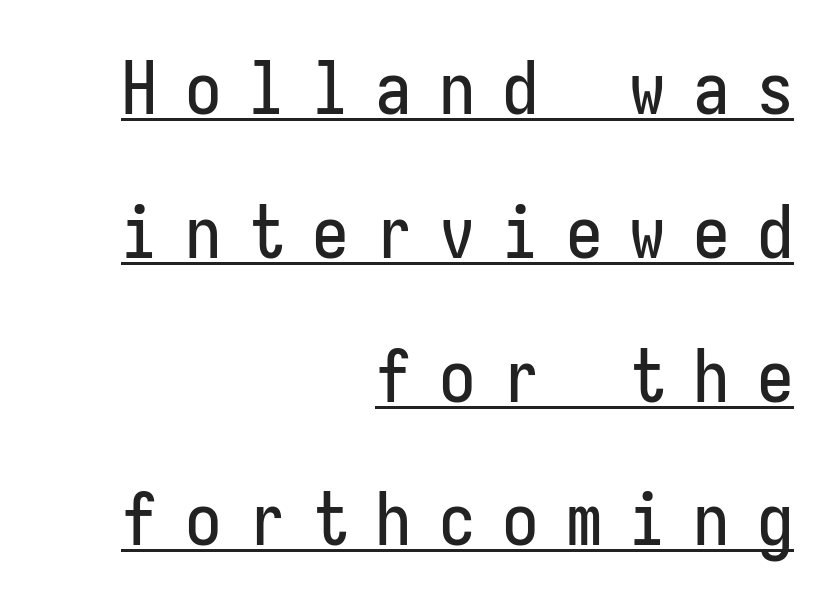
Q: Is the text italic (slanted)? A: No, it is upright.
Q: Is the typeface a serif or a sans-serif typeface? A: Sans-serif.
Q: Is the text underlined? A: Yes.
Q: How is the paragraph aligned? A: Right-aligned.
Q: Is the spacing between letters normal or unusually wide? A: Unusually wide.
Q: Is the spacing between lines tight, normal or loose? A: Loose.
Q: Width (condensed, normal, or wide)? A: Condensed.
Q: Stroke contrast? A: Low.
Q: x-height? A: Medium.
